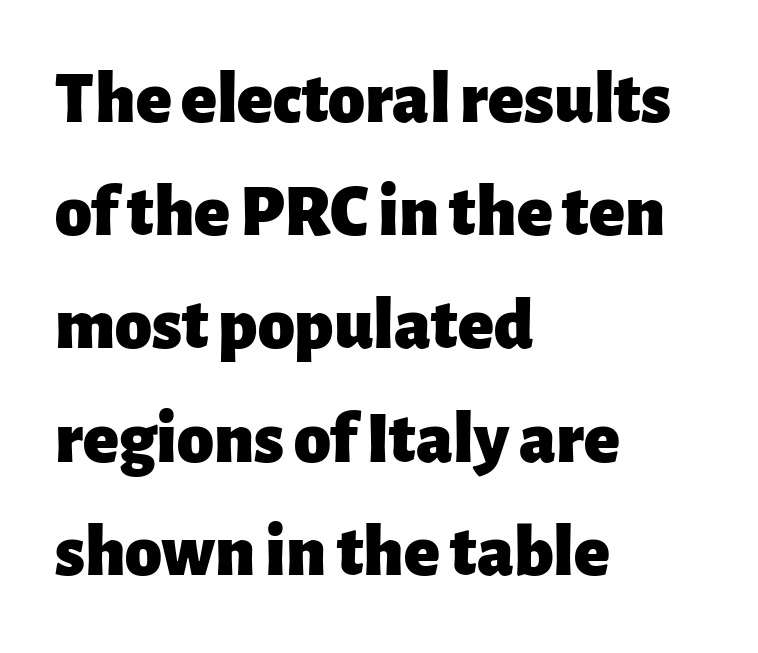
Q: Is the text bold? A: Yes.
Q: Is the text italic (slanted)? A: No, it is upright.
Q: Is the typeface a serif or a sans-serif typeface? A: Sans-serif.
Q: Is the text underlined? A: No.
Q: How is the paragraph aligned? A: Left-aligned.
Q: Is the spacing between letters normal or unusually wide? A: Normal.
Q: Is the spacing between lines tight, normal or loose? A: Normal.
Q: Width (condensed, normal, or wide)? A: Normal.
Q: Stroke contrast? A: Low.
Q: x-height? A: Medium.
Q: Monospaced? A: No.
